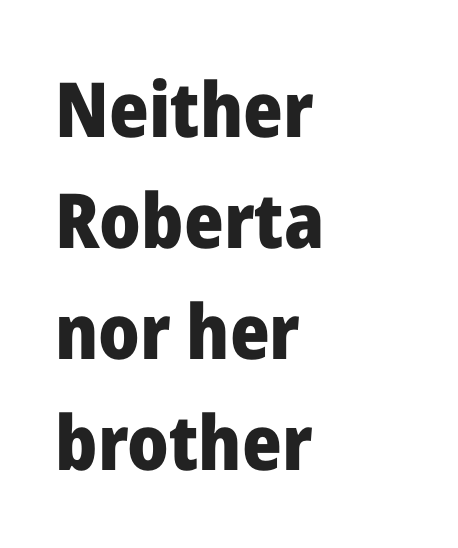
The foot of each line stays bare and open. Does the weight exceed regular? Yes, all the way to bold. Posture: upright roman. The type is set solid horizontally, with unmodified tracking. These lines stack with their left ends in a neat column. Regarding leading, the lines here are spaced in the standard way.
